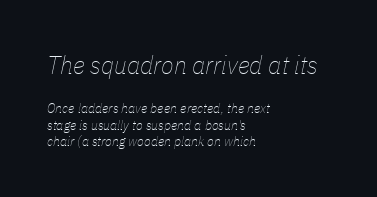
This layout puts the oversized block above and the modest block below. Quick note: italic. Characters follow at the spacing the type designer built in. The face looks like a standard text weight, possibly lighter. The string is rendered with underlining switched off. A student would call this left alignment; a typographer would say flush left, rag right.
